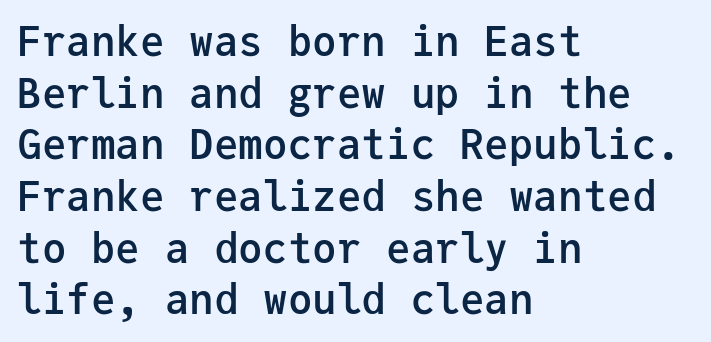
These lines were composed using upright roman letters. The typesetting leans somewhat heavy: a semibold. Nothing sits at the stroke ends, so this counts as sans-serif. Honestly, the letter spacing is just normal — you wouldn't notice it. If you measured baseline to baseline, you'd find a middling distance. This sample is left-justified, so line endings fall wherever the words run out.
